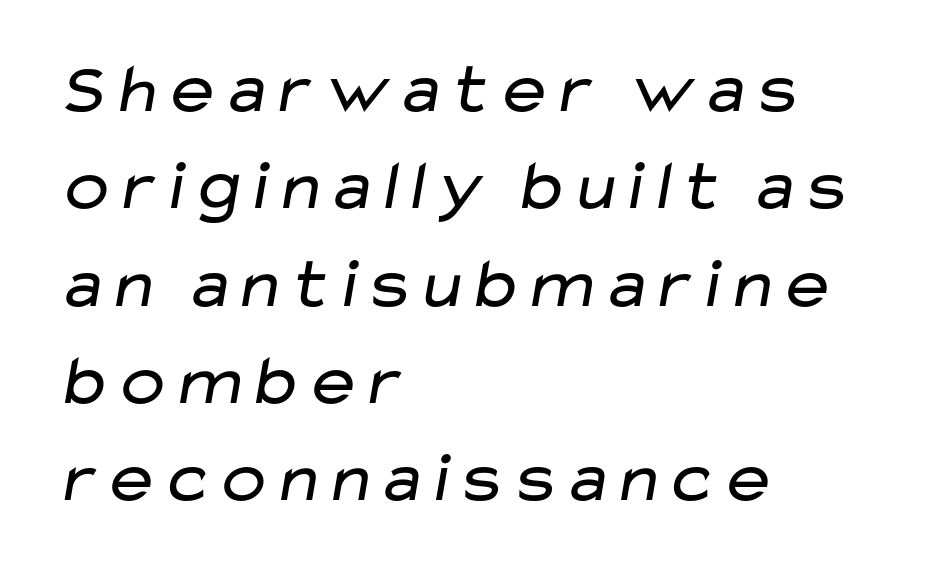
Descenders are the only things crossing below the line. Reading down the block, your eye returns to a fixed left position each line. Does the type have serifs? No, each stem ends abruptly. These glyphs show unthickened strokes, regular width or finer.
